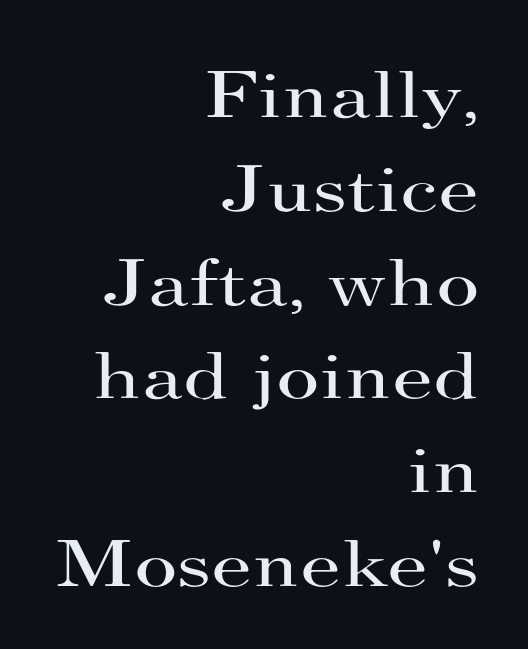
Q: Is the text bold? A: No.
Q: Is the text italic (slanted)? A: No, it is upright.
Q: Is the typeface a serif or a sans-serif typeface? A: Serif.
Q: Is the text underlined? A: No.
Q: How is the paragraph aligned? A: Right-aligned.
Q: Is the spacing between letters normal or unusually wide? A: Normal.
Q: Is the spacing between lines tight, normal or loose? A: Normal.
Q: Width (condensed, normal, or wide)? A: Wide.
Q: Stroke contrast? A: High.
Q: x-height? A: Small.
Q: Monospaced? A: No.
